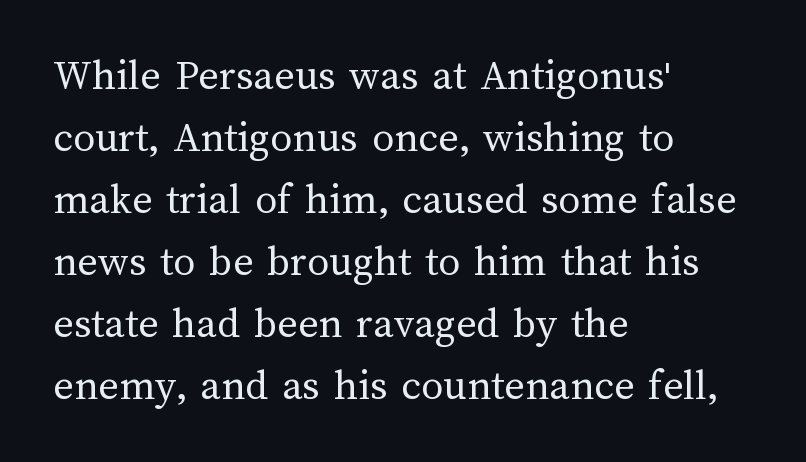
The image shows 44 px regular-weight type, upright; set left-aligned, normal line spacing (1.41x), normal letter spacing, not underlined; medium stroke contrast and a medium x-height.
